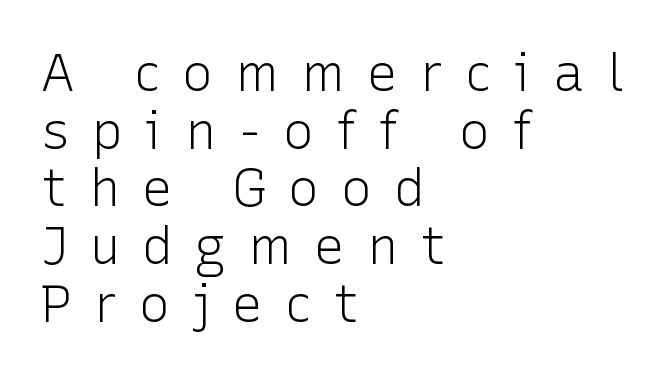
The image shows 52 px light sans-serif type, upright; set left-aligned, tight line spacing (1.11x), unusually wide letter spacing (+0.42 em), not underlined; low stroke contrast and a medium x-height.
